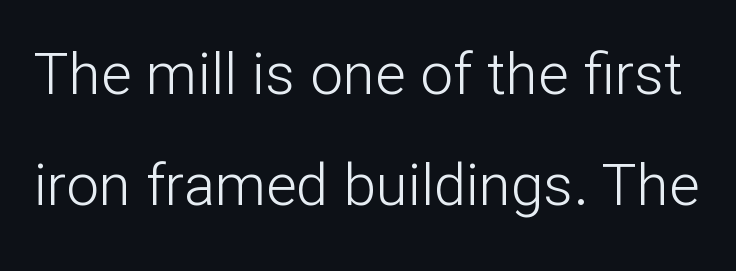
You can tell it's not italic because the verticals are truly vertical. The letterforms sit shoulder to shoulder at normal distance. Stems and bowls with no extra thickness — not bold. This rendering features lettering with no underline.
